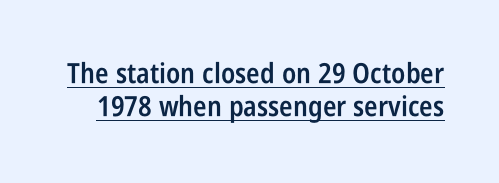
Q: Is the text bold? A: Semi-bold.
Q: Is the text italic (slanted)? A: No, it is upright.
Q: Is the typeface a serif or a sans-serif typeface? A: Sans-serif.
Q: Is the text underlined? A: Yes.
Q: Is the spacing between letters normal or unusually wide? A: Normal.
Q: Width (condensed, normal, or wide)? A: Condensed.
Q: Stroke contrast? A: Low.
Q: x-height? A: Large.
Q: Monospaced? A: No.
